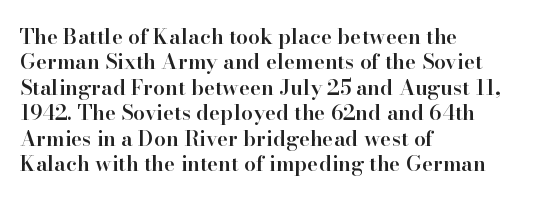
Q: Is the text bold? A: Semi-bold.
Q: Is the text italic (slanted)? A: No, it is upright.
Q: Is the text underlined? A: No.
Q: How is the paragraph aligned? A: Left-aligned.
Q: Is the spacing between letters normal or unusually wide? A: Normal.
